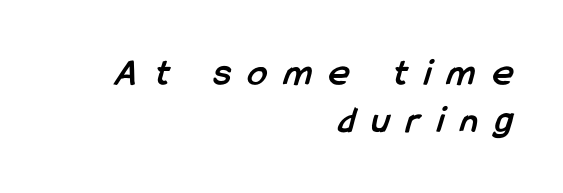
The image shows 39 px semibold, condensed sans-serif type; set right-aligned, line spacing 1.2x, unusually wide letter spacing (+0.44 em), not underlined; low stroke contrast and a medium x-height.
